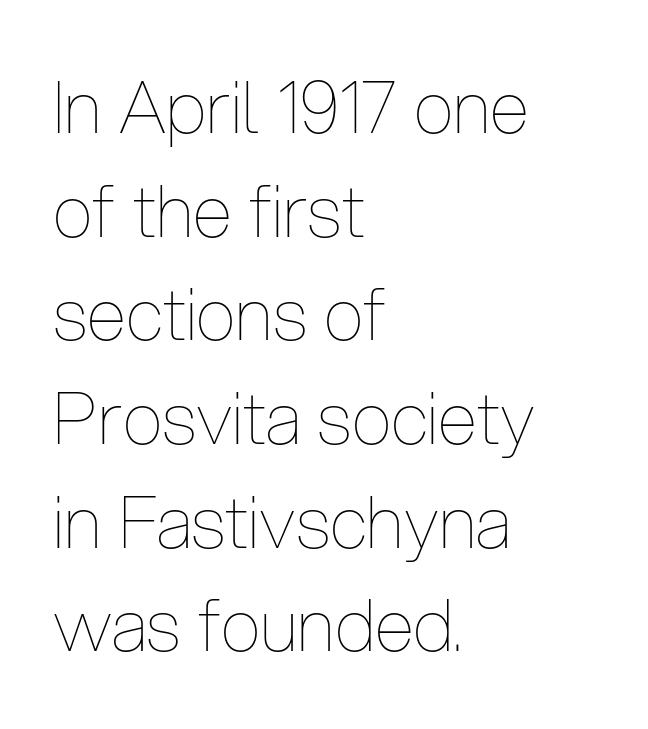
Q: Is the text bold? A: No.
Q: Is the text italic (slanted)? A: No, it is upright.
Q: Is the text underlined? A: No.
Q: How is the paragraph aligned? A: Left-aligned.
Q: Is the spacing between letters normal or unusually wide? A: Normal.
Q: Is the spacing between lines tight, normal or loose? A: Normal.
Q: Width (condensed, normal, or wide)? A: Condensed.
Q: Stroke contrast? A: Low.
Q: x-height? A: Medium.
Q: Monospaced? A: No.
